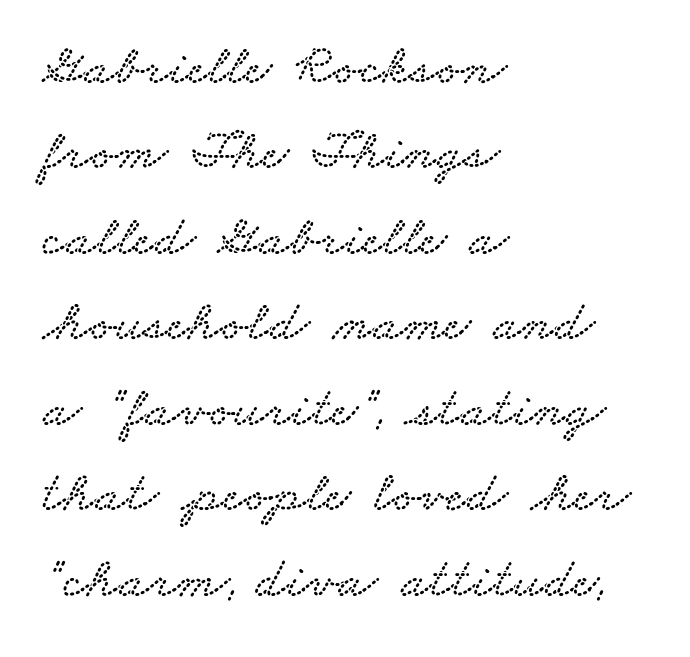
Q: Is the typeface a serif or a sans-serif typeface? A: Serif.
Q: Is the text underlined? A: No.
Q: How is the paragraph aligned? A: Left-aligned.
Q: Is the spacing between letters normal or unusually wide? A: Normal.
Q: Is the spacing between lines tight, normal or loose? A: Normal.
Q: Width (condensed, normal, or wide)? A: Wide.
Q: Stroke contrast? A: Low.
Q: x-height? A: Small.
Q: Monospaced? A: No.
